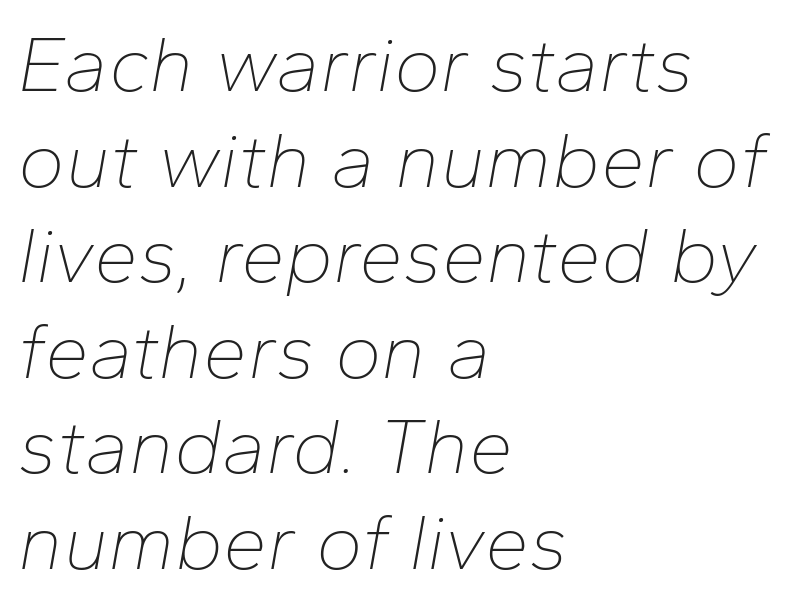
The rendering uses natural spacing where letterforms have individual widths. The space beneath each line is pristine and unruled. Slanted lettering throughout. Spacing between characters is what you'd get straight out of the box. Alignment: flush left. The cut favours lightness, reaching ordinary text weight at its darkest.
